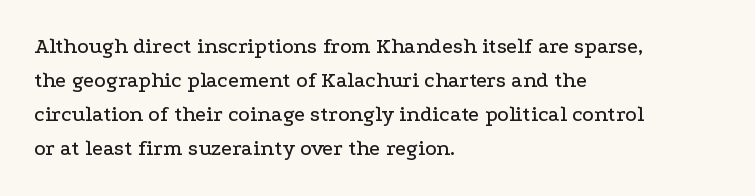
Q: Is the text italic (slanted)? A: No, it is upright.
Q: Is the text underlined? A: No.
Q: How is the paragraph aligned? A: Left-aligned.
Q: Is the spacing between letters normal or unusually wide? A: Normal.
Q: Is the spacing between lines tight, normal or loose? A: Normal.
